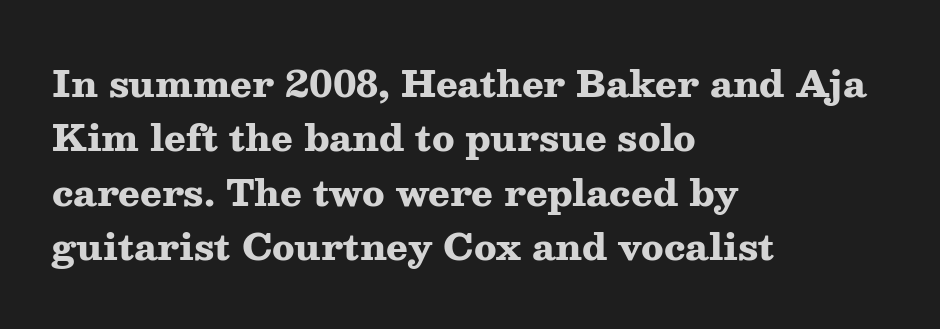
The image shows 36 px heavy, wide serif type, upright; set left-aligned, normal line spacing (1.51x), normal letter spacing, not underlined; medium stroke contrast and a medium x-height.
